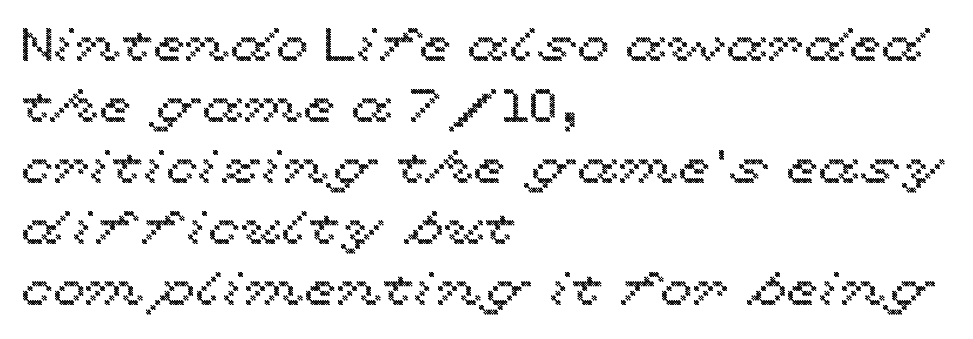
{"width": "wide", "x_height": "medium", "monospaced": "no", "underline": "no", "align": "left", "line_spacing": "normal", "line_spacing_ratio": 1.3, "letter_spacing": "normal", "letter_spacing_em": 0.0, "glyph_px": 47}
